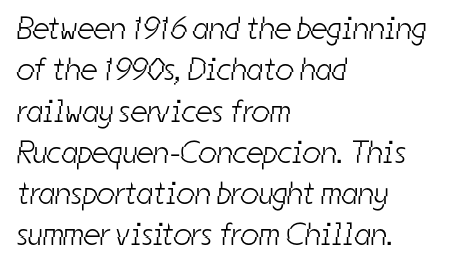
Q: Is the text bold? A: No.
Q: Is the typeface a serif or a sans-serif typeface? A: Sans-serif.
Q: Is the text underlined? A: No.
Q: How is the paragraph aligned? A: Left-aligned.
Q: Is the spacing between letters normal or unusually wide? A: Normal.
Q: Is the spacing between lines tight, normal or loose? A: Normal.
Q: Width (condensed, normal, or wide)? A: Condensed.
Q: Stroke contrast? A: Low.
Q: x-height? A: Medium.
Q: Monospaced? A: No.
